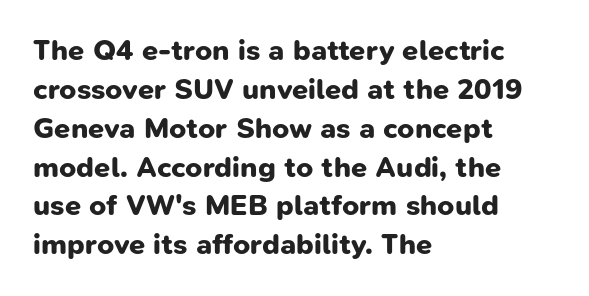
The image shows 29 px bold sans-serif type; set left-aligned, normal line spacing (1.34x), normal letter spacing, not underlined; low stroke contrast and a medium x-height.
